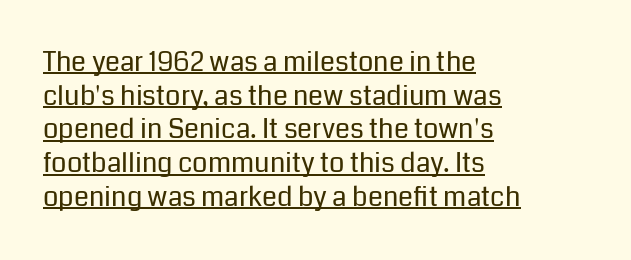
The image shows 27 px text type, upright; set left-aligned, normal line spacing (1.25x), normal letter spacing, underlined.
